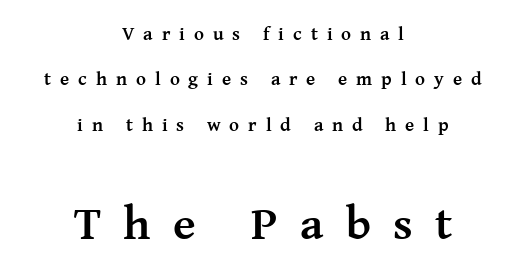
Q: Is the text bold? A: Yes.
Q: Is the text italic (slanted)? A: No, it is upright.
Q: Is the typeface a serif or a sans-serif typeface? A: Serif.
Q: Is the text underlined? A: No.
Q: How is the paragraph aligned? A: Centered.
Q: Is the spacing between letters normal or unusually wide? A: Unusually wide.
Q: Is the spacing between lines tight, normal or loose? A: Loose.
Q: Which block of text is set in a larger size, the first (top) or the second (bottom)? A: The second (bottom) one.
Q: Width (condensed, normal, or wide)? A: Normal.
Q: Stroke contrast? A: Medium.
Q: x-height? A: Medium.
Q: Monospaced? A: No.
